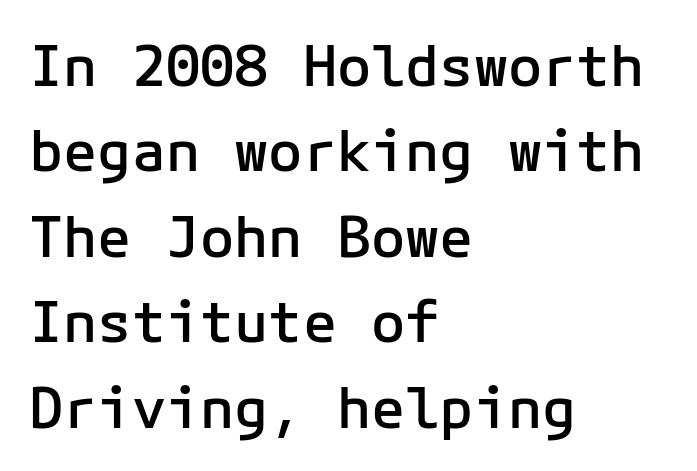
In terms of posture, this sample is upright. Each line starts at the same left margin while the right side varies. Look at the stroke-to-counter ratio: somewhat heavy, a semibold. The tracking reads as untouched default to a designer's eye.
